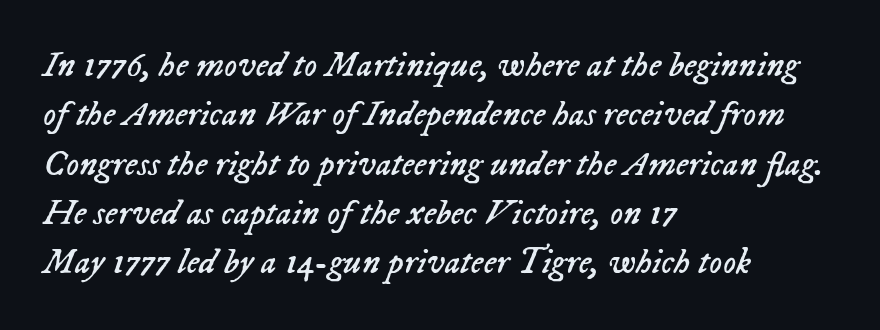
The image shows 36 px regular-weight type, italic (leaning right); set left-aligned, normal line spacing (1.37x), normal letter spacing, not underlined; low stroke contrast and a medium x-height.
